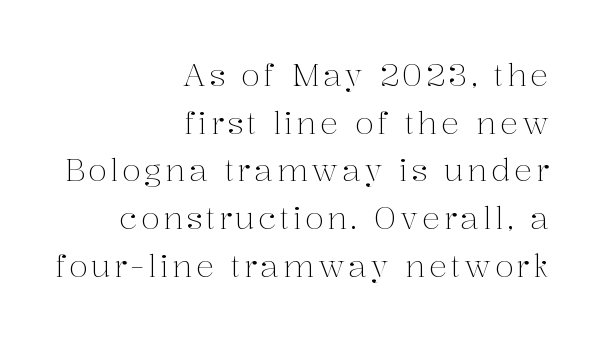
Q: Is the text bold? A: No.
Q: Is the text italic (slanted)? A: No, it is upright.
Q: Is the typeface a serif or a sans-serif typeface? A: Serif.
Q: Is the text underlined? A: No.
Q: How is the paragraph aligned? A: Right-aligned.
Q: Is the spacing between lines tight, normal or loose? A: Normal.
Q: Width (condensed, normal, or wide)? A: Normal.
Q: Stroke contrast? A: Medium.
Q: x-height? A: Medium.
Q: Monospaced? A: No.
